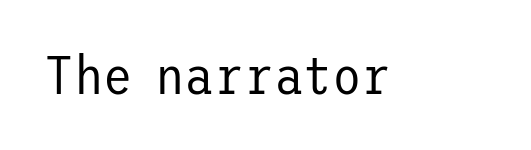
Font category for this specimen: sans-serif. The cut favours lightness, reaching ordinary text weight at its darkest. Unmarked baselines from the first word to the last. Italic: no, the glyphs are upright roman. The horizontal fit of the characters is conventional and even.
